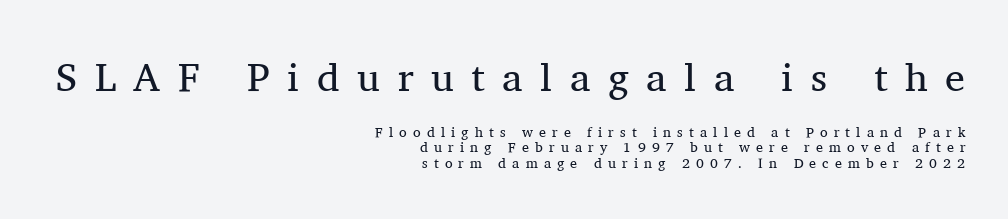
The image shows 40 px regular-weight serif type, upright; set right-aligned, tight line spacing (1.12x), unusually wide letter spacing (+0.44 em), not underlined; the first (top) block is 2.86x larger; medium stroke contrast and a medium x-height.
